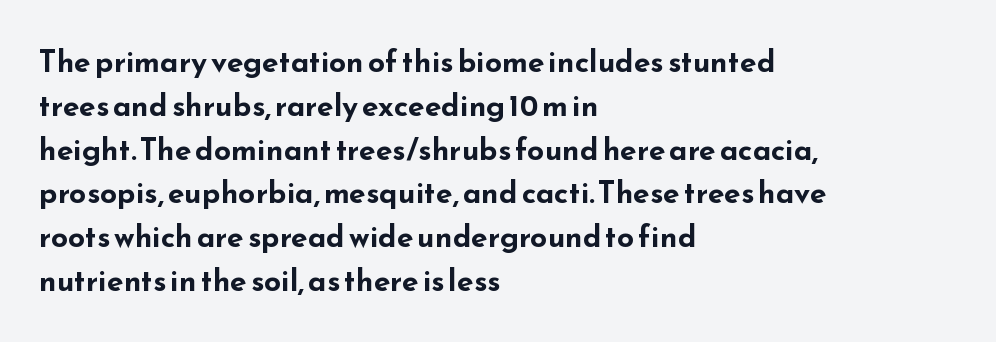
{"serif": "no", "italic": "no", "bold": "yes", "weight": "bold", "width": "wide", "stroke_contrast": "low", "x_height": "small", "monospaced": "no", "underline": "no", "align": "left", "line_spacing": "normal", "line_spacing_ratio": 1.46, "letter_spacing": "normal", "letter_spacing_em": 0.0, "glyph_px": 30}
